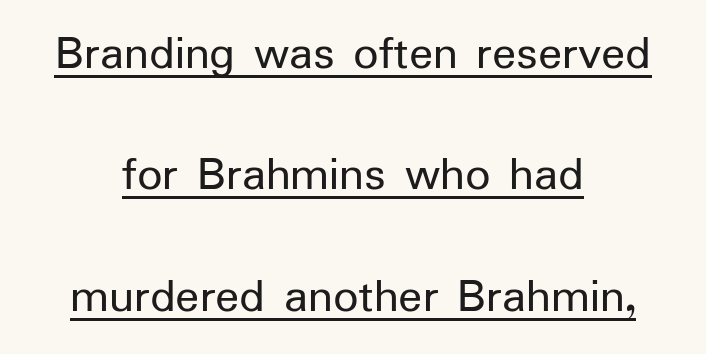
The type sits square on the baseline with zero lean. The letters sit at their default tracking, neither squeezed nor spread. Airy leading. This rendering employs a face without finishing strokes, i.e., a sans-serif. Which margin do the lines hug? Neither — every line sits in the middle.
